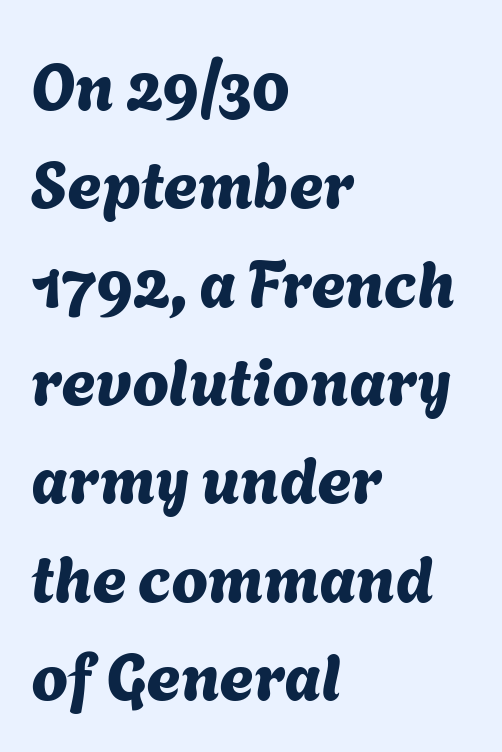
The passage is arranged the way most books set body copy — flush left. The words here are not underlined. Interline gaps are of average width in this sample. Nothing sits at the stroke ends, so this counts as sans-serif.
